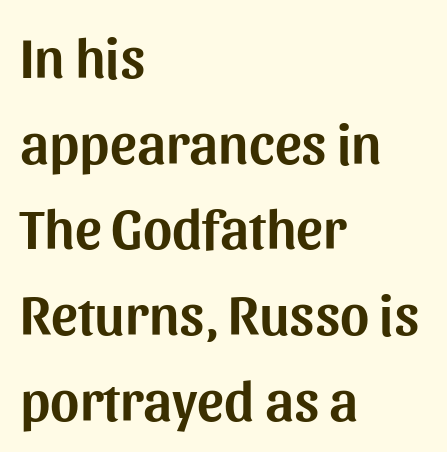
{"serif": "no", "italic": "no", "width": "normal", "stroke_contrast": "medium", "x_height": "medium", "monospaced": "no", "underline": "no", "align": "left", "line_spacing": "normal", "line_spacing_ratio": 1.53, "letter_spacing": "normal", "letter_spacing_em": 0.0, "glyph_px": 56}
